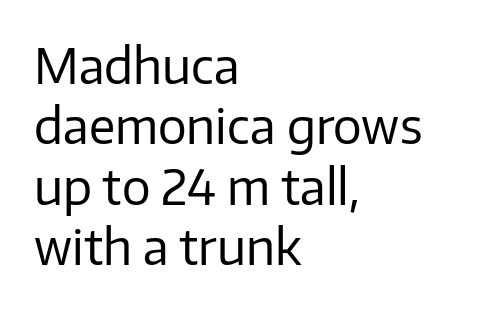
The image shows 48 px regular-weight sans-serif type, upright; set left-aligned, normal line spacing (1.26x), normal letter spacing, not underlined; low stroke contrast and a medium x-height.
